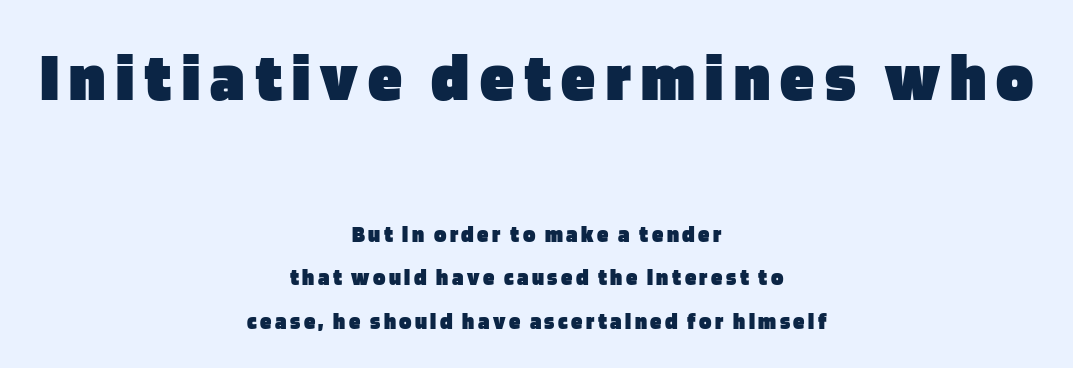
Q: Is the text bold? A: Yes.
Q: Is the text italic (slanted)? A: No, it is upright.
Q: Is the typeface a serif or a sans-serif typeface? A: Sans-serif.
Q: Is the text underlined? A: No.
Q: How is the paragraph aligned? A: Centered.
Q: Which block of text is set in a larger size, the first (top) or the second (bottom)? A: The first (top) one.
Q: Width (condensed, normal, or wide)? A: Normal.
Q: Stroke contrast? A: Low.
Q: x-height? A: Large.
Q: Monospaced? A: No.
